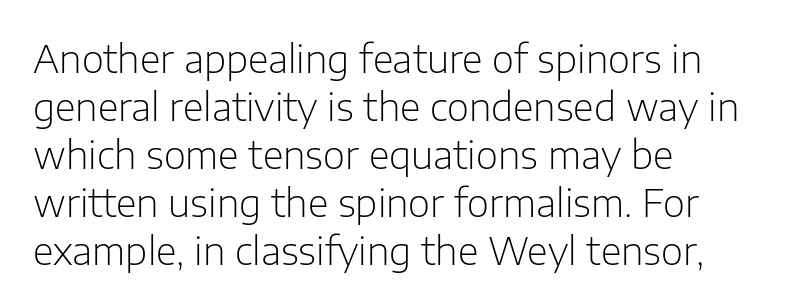
The image shows 38 px light sans-serif type, upright; set left-aligned, normal line spacing (1.26x), normal letter spacing, not underlined; low stroke contrast and a medium x-height.
